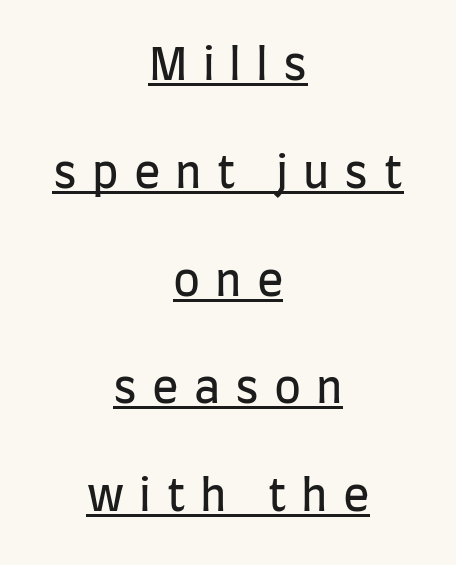
The image shows 44 px regular-weight, condensed sans-serif type, upright; set centered, loose line spacing (2.45x), unusually wide letter spacing (+0.34 em), underlined; low stroke contrast and a large x-height.
